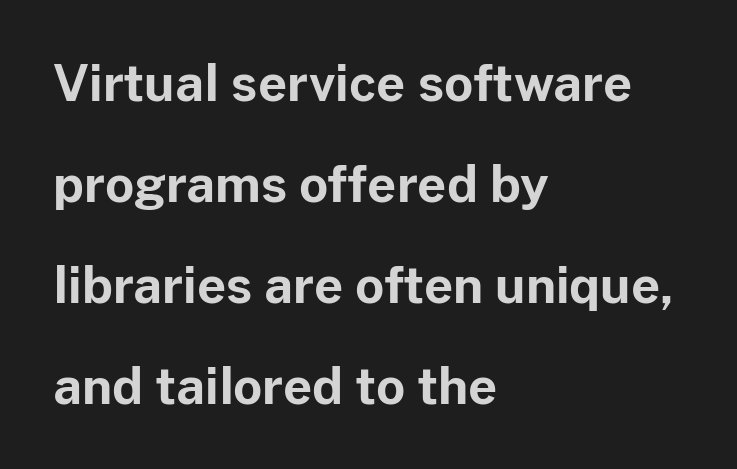
Q: Is the text bold? A: Yes.
Q: Is the text italic (slanted)? A: No, it is upright.
Q: Is the typeface a serif or a sans-serif typeface? A: Sans-serif.
Q: Is the text underlined? A: No.
Q: How is the paragraph aligned? A: Left-aligned.
Q: Is the spacing between letters normal or unusually wide? A: Normal.
Q: Is the spacing between lines tight, normal or loose? A: Loose.
Q: Width (condensed, normal, or wide)? A: Normal.
Q: Stroke contrast? A: Low.
Q: x-height? A: Medium.
Q: Monospaced? A: No.
